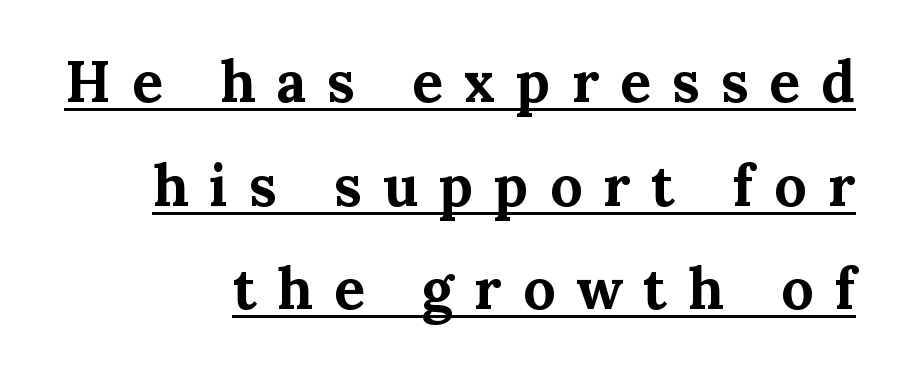
The image shows 57 px bold serif type, upright; set right-aligned, line spacing 1.82x, unusually wide letter spacing (+0.37 em), underlined; medium stroke contrast and a medium x-height.
